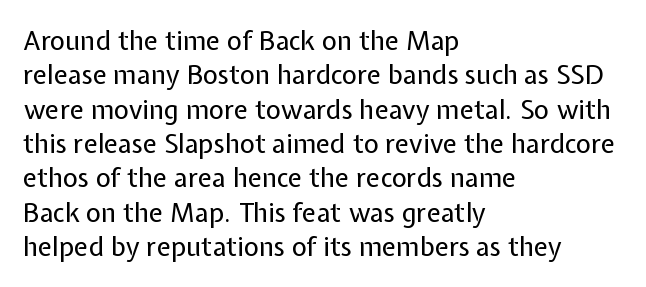
The image shows 26 px text type, upright; set left-aligned, normal line spacing (1.32x), normal letter spacing, not underlined.
